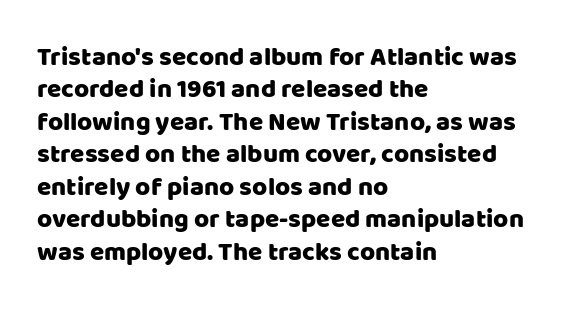
The image shows 26 px text type, upright; set left-aligned, normal line spacing (1.25x), normal letter spacing, not underlined.
